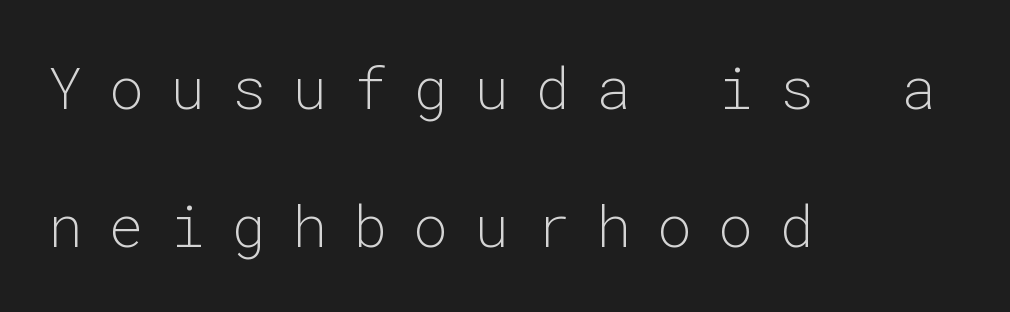
The image shows 58 px light sans-serif type, upright, monospaced; set left-aligned, loose line spacing (2.38x), unusually wide letter spacing (+0.45 em), not underlined; low stroke contrast and a medium x-height.
